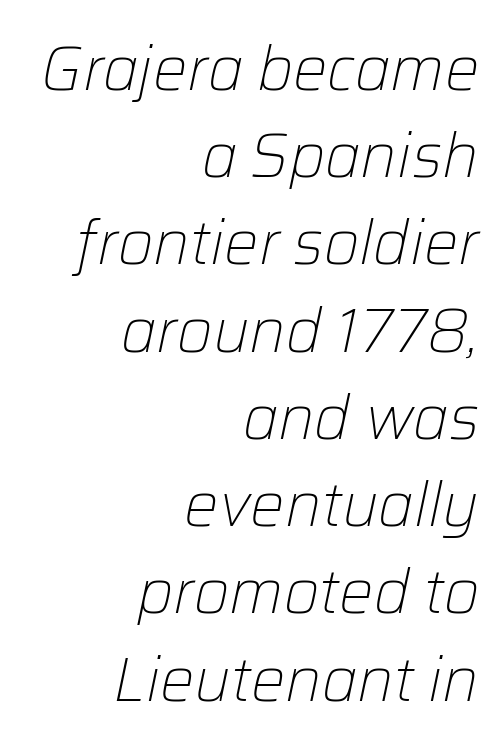
Q: Is the text bold? A: No.
Q: Is the text italic (slanted)? A: Yes, it leans right by about 12 degrees.
Q: Is the text underlined? A: No.
Q: How is the paragraph aligned? A: Right-aligned.
Q: Is the spacing between letters normal or unusually wide? A: Normal.
Q: Is the spacing between lines tight, normal or loose? A: Normal.
Q: Width (condensed, normal, or wide)? A: Normal.
Q: Stroke contrast? A: Low.
Q: x-height? A: Medium.
Q: Monospaced? A: No.
